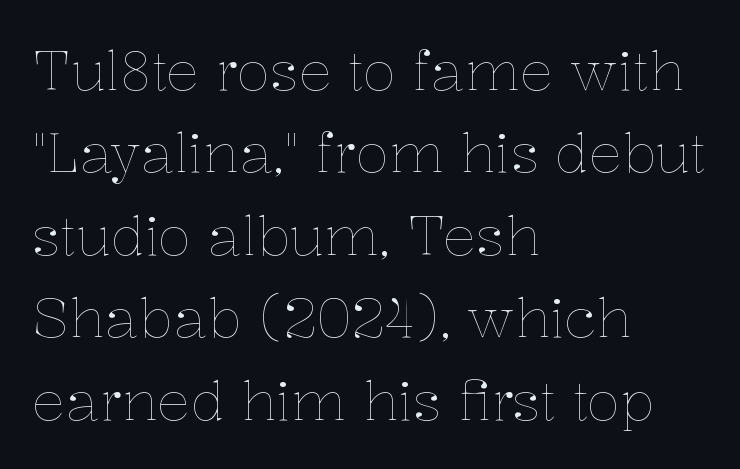
The image shows 55 px thin type, upright; set left-aligned, normal line spacing (1.5x), normal letter spacing, not underlined; low stroke contrast and a medium x-height.
